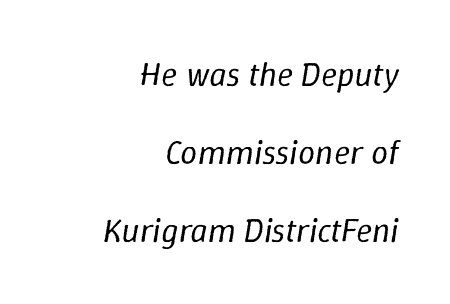
{"italic": "yes", "lean": "right", "slant_degrees": 9, "bold": "no", "weight": "regular", "width": "normal", "stroke_contrast": "low", "x_height": "medium", "monospaced": "no", "underline": "no", "align": "right", "line_spacing": "loose", "line_spacing_ratio": 2.29, "letter_spacing": "normal", "letter_spacing_em": 0.0, "glyph_px": 34}
